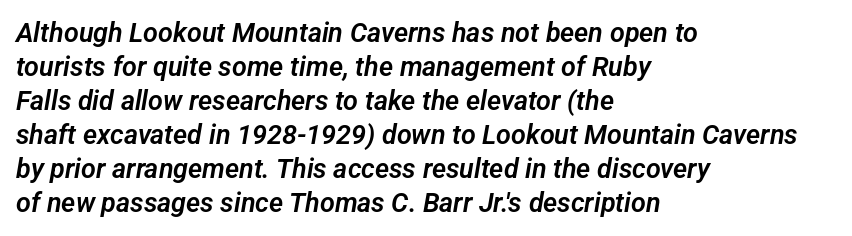
The image shows 27 px text type; set left-aligned, normal line spacing (1.26x), normal letter spacing, not underlined.
